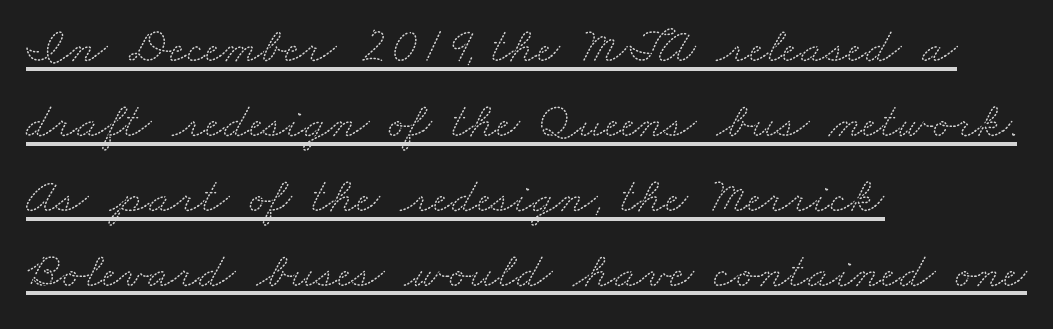
This sample has the flowing, uneven cadence of proportional lettering. Observe the ordinary spacing: letters are neighbours, not strangers. Check where the strokes stop: tiny serifs finish them off. The specimen includes a rule beneath the text block's lines. Leftover space on each line is placed entirely after the last word. The rendering uses a moderate line-height, typical for paragraphs.
